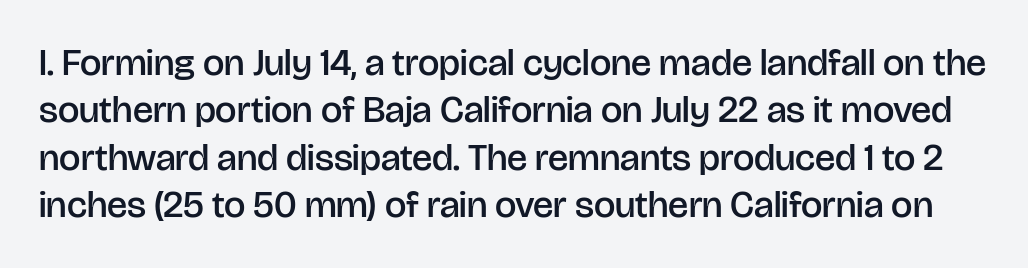
Each word holds together tightly as a unit, with standard inter-letter gaps. Check under the words: just untouched page. The rendering uses natural spacing where letterforms have individual widths. The letters are semibold — heavier than regular but short of a full bold.
